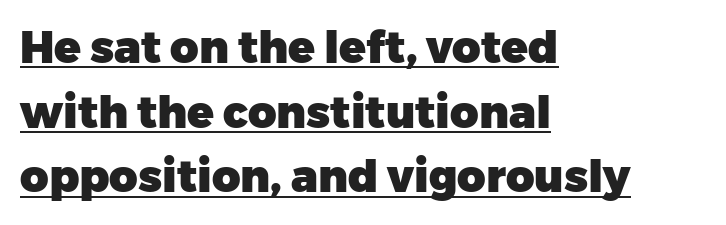
{"serif": "no", "italic": "no", "bold": "yes", "weight": "heavy", "width": "normal", "stroke_contrast": "low", "x_height": "medium", "monospaced": "no", "underline": "yes", "align": "left", "line_spacing": "normal", "line_spacing_ratio": 1.47, "letter_spacing": "normal", "letter_spacing_em": 0.0, "glyph_px": 44}
